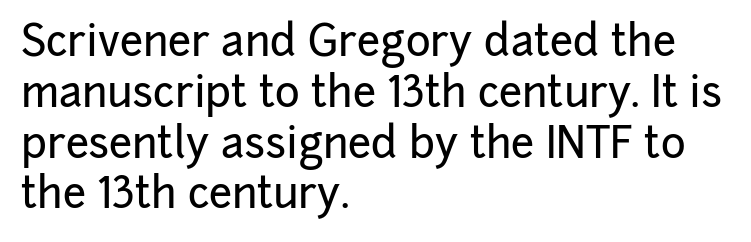
{"serif": "no", "italic": "no", "width": "normal", "stroke_contrast": "low", "x_height": "medium", "monospaced": "no", "underline": "no", "align": "left", "line_spacing_ratio": 1.21, "letter_spacing": "normal", "letter_spacing_em": 0.0, "glyph_px": 42}
